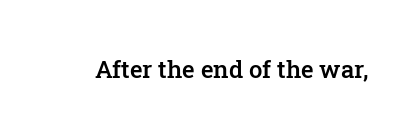
Quick note: underline off. Rendered with straight, roman letterforms. Each word holds together tightly as a unit, with standard inter-letter gaps. Slightly chunky letters — semibold, I'd say, not full bold.
